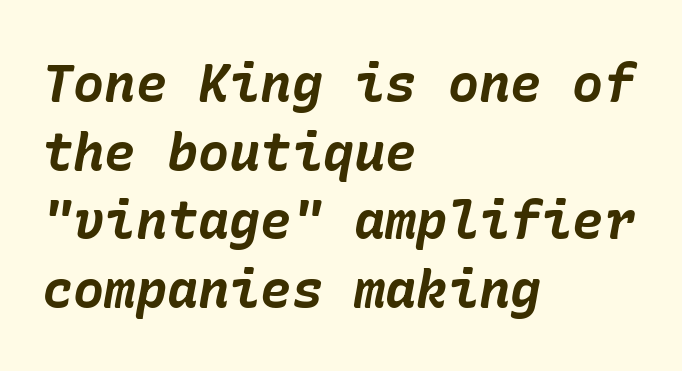
Q: Is the text bold? A: Yes.
Q: Is the text italic (slanted)? A: Yes, it leans right by about 10 degrees.
Q: Is the text underlined? A: No.
Q: How is the paragraph aligned? A: Left-aligned.
Q: Is the spacing between letters normal or unusually wide? A: Normal.
Q: Is the spacing between lines tight, normal or loose? A: Normal.
Q: Width (condensed, normal, or wide)? A: Normal.
Q: Stroke contrast? A: Low.
Q: x-height? A: Medium.
